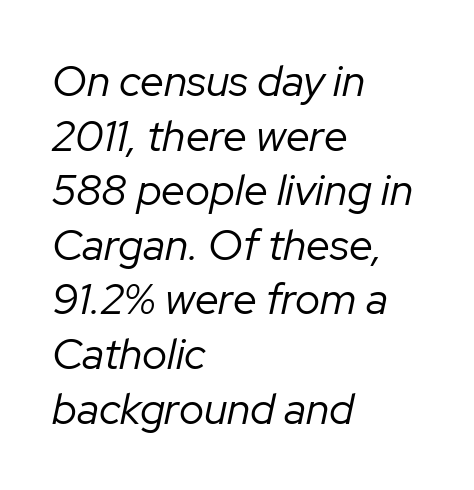
The face used here is proportionally spaced, like ordinary book or web type. The passage shown stacks its lines at a standard gap. Compared with a typical body face, this is equally light or lighter still. A typesetter would mark this as italic. The typesetter chose a ragged-right arrangement here.
